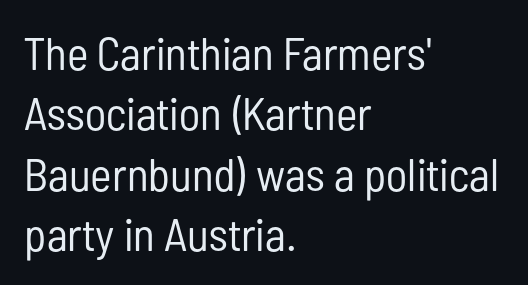
This rendering leaves character spacing at its baseline value. Whoever set this chose a conventional vertical rhythm. The ragged edge is on the right, which tells us the setting is flush left. You could not count columns in this text — the font is proportionally spaced.
